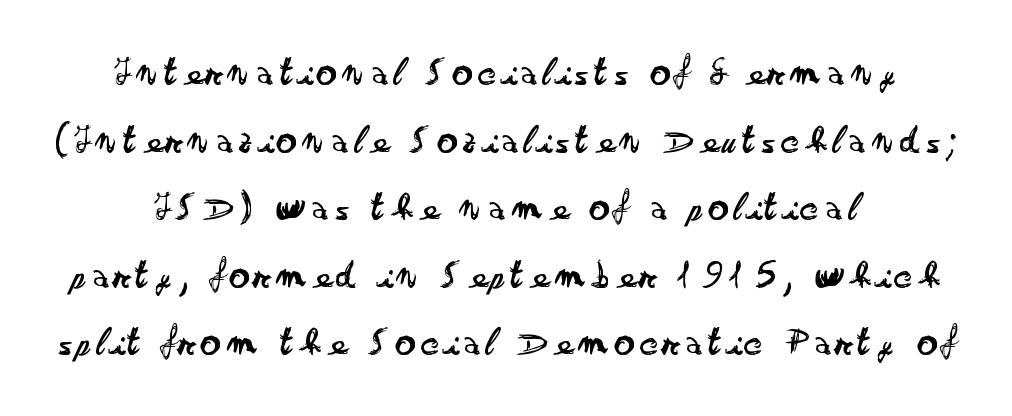
Q: Is the text bold? A: No.
Q: Is the text italic (slanted)? A: No, it is upright.
Q: Is the typeface a serif or a sans-serif typeface? A: Sans-serif.
Q: Is the text underlined? A: No.
Q: How is the paragraph aligned? A: Centered.
Q: Is the spacing between lines tight, normal or loose? A: Normal.
Q: Width (condensed, normal, or wide)? A: Wide.
Q: Stroke contrast? A: Low.
Q: x-height? A: Small.
Q: Monospaced? A: No.
